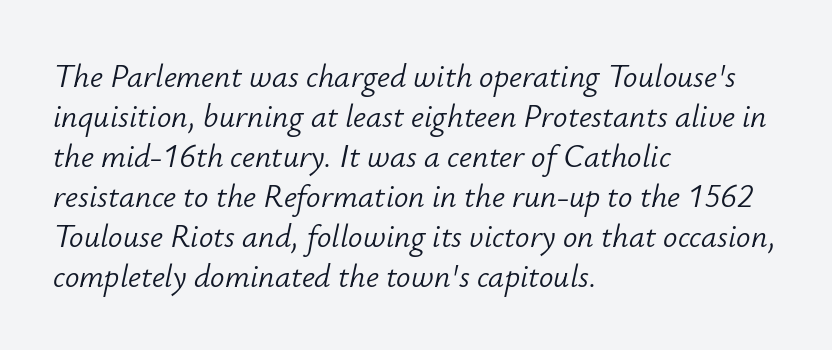
{"italic": "yes", "lean": "right", "slant_degrees": 12, "bold": "no", "weight": "light", "width": "normal", "stroke_contrast": "low", "x_height": "small", "monospaced": "no", "underline": "no", "align": "left", "line_spacing": "normal", "line_spacing_ratio": 1.25, "letter_spacing": "normal", "letter_spacing_em": 0.0, "glyph_px": 32}
